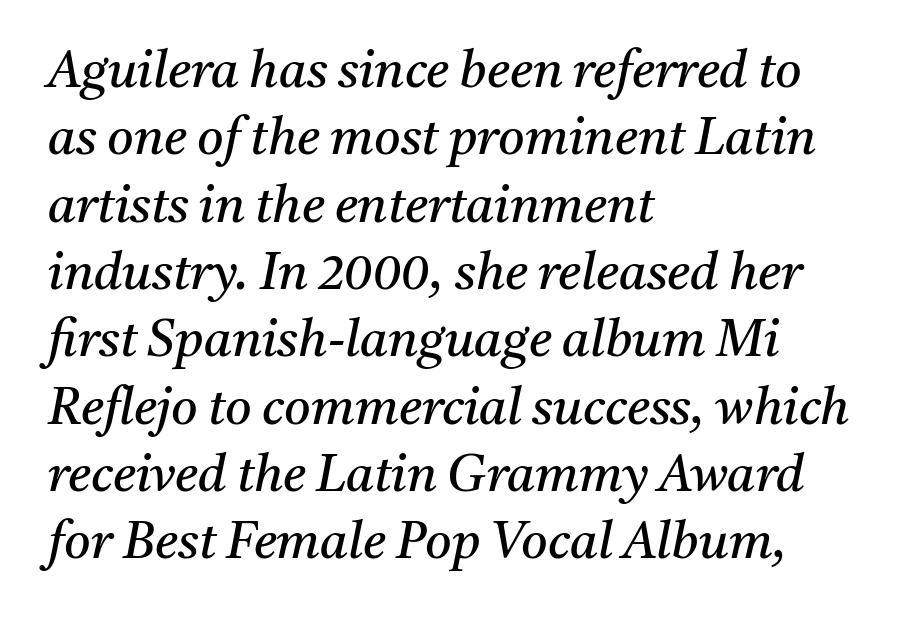
Honestly, there is no underline to notice here at all. The lines sit at an ordinary, default distance from one another. The paragraph has a hard left edge and a soft right edge. Note the varied advance widths — an 'i' is clearly narrower than an 'm'. Default kerning and tracking; the words read as compact shapes. An italicized treatment has been applied to the whole sample.
